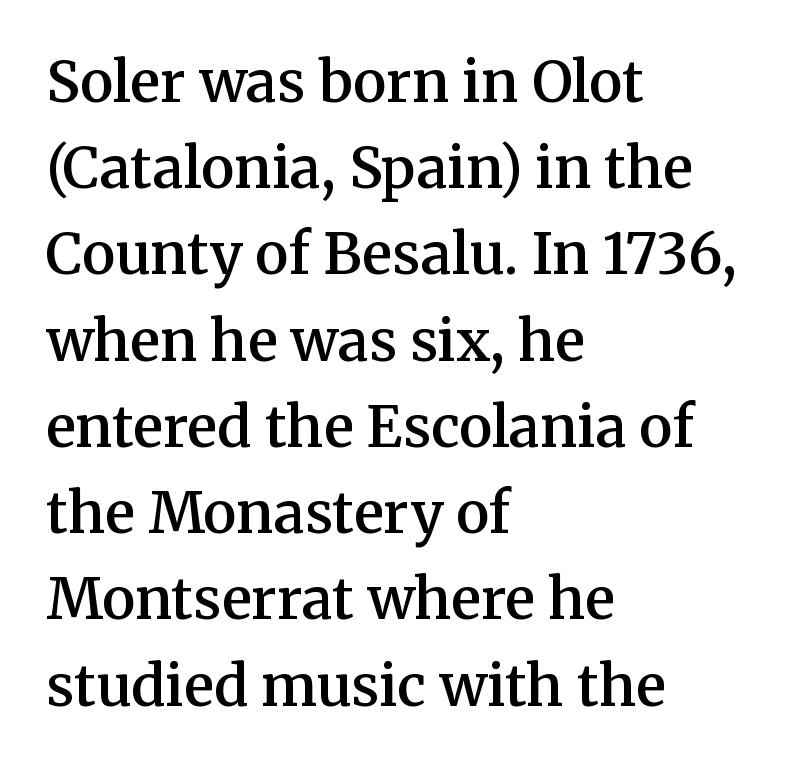
The image shows 56 px semibold serif type, upright; set left-aligned, normal line spacing (1.54x), normal letter spacing, not underlined; medium stroke contrast and a medium x-height.
